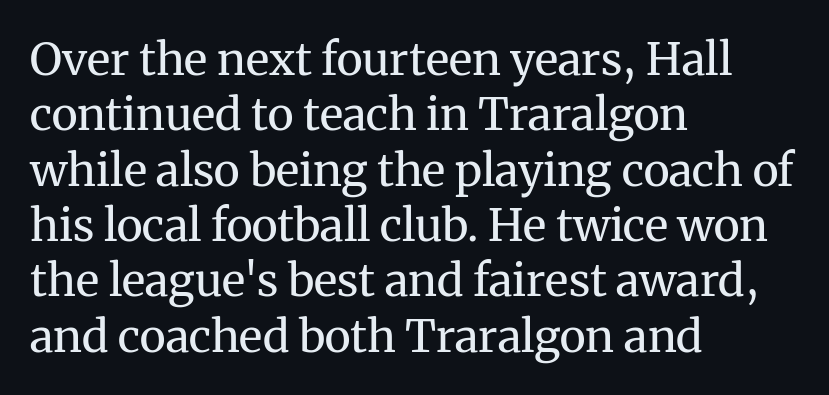
Q: Is the text bold? A: No.
Q: Is the text italic (slanted)? A: No, it is upright.
Q: Is the typeface a serif or a sans-serif typeface? A: Serif.
Q: Is the text underlined? A: No.
Q: How is the paragraph aligned? A: Left-aligned.
Q: Is the spacing between letters normal or unusually wide? A: Normal.
Q: Width (condensed, normal, or wide)? A: Normal.
Q: Stroke contrast? A: Medium.
Q: x-height? A: Medium.
Q: Monospaced? A: No.
